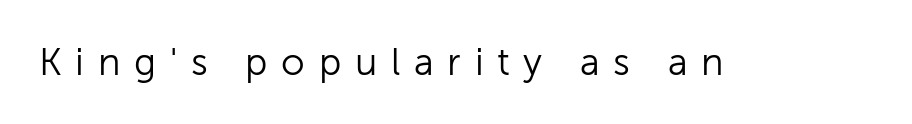
The letters carry no serifs — their stems end cleanly without finishing strokes. Letters have the restrained weight of plain body copy at most. Each letter keeps its own natural width here, so spacing adapts to shape. The font's upright variant was chosen for this text.
